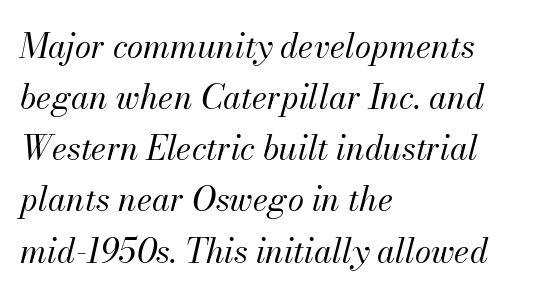
Q: Is the text bold? A: No.
Q: Is the text italic (slanted)? A: Yes, it leans right by about 13 degrees.
Q: Is the text underlined? A: No.
Q: How is the paragraph aligned? A: Left-aligned.
Q: Is the spacing between letters normal or unusually wide? A: Normal.
Q: Is the spacing between lines tight, normal or loose? A: Normal.
Q: Width (condensed, normal, or wide)? A: Normal.
Q: Stroke contrast? A: Medium.
Q: x-height? A: Small.
Q: Monospaced? A: No.
